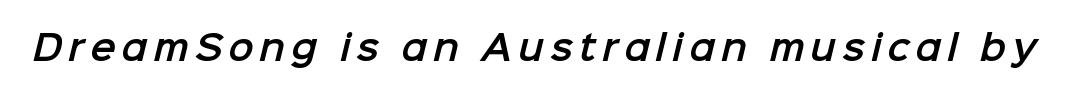
{"serif": "no", "width": "normal", "stroke_contrast": "low", "x_height": "medium", "monospaced": "no", "underline": "no", "glyph_px": 34}
